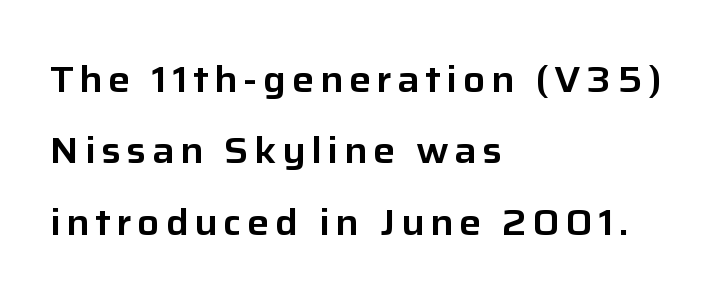
Q: Is the text italic (slanted)? A: No, it is upright.
Q: Is the typeface a serif or a sans-serif typeface? A: Sans-serif.
Q: Is the text underlined? A: No.
Q: How is the paragraph aligned? A: Left-aligned.
Q: Is the spacing between lines tight, normal or loose? A: Loose.
Q: Width (condensed, normal, or wide)? A: Normal.
Q: Stroke contrast? A: Low.
Q: x-height? A: Medium.
Q: Monospaced? A: No.
